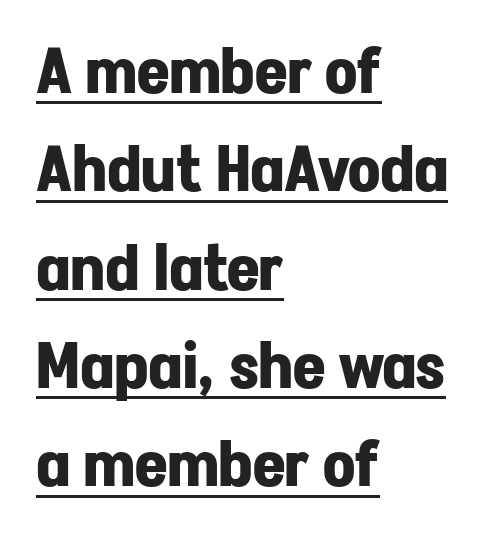
Q: Is the text bold? A: Yes.
Q: Is the text italic (slanted)? A: No, it is upright.
Q: Is the typeface a serif or a sans-serif typeface? A: Sans-serif.
Q: Is the text underlined? A: Yes.
Q: How is the paragraph aligned? A: Left-aligned.
Q: Is the spacing between letters normal or unusually wide? A: Normal.
Q: Is the spacing between lines tight, normal or loose? A: Normal.
Q: Width (condensed, normal, or wide)? A: Normal.
Q: Stroke contrast? A: Low.
Q: x-height? A: Medium.
Q: Monospaced? A: No.
